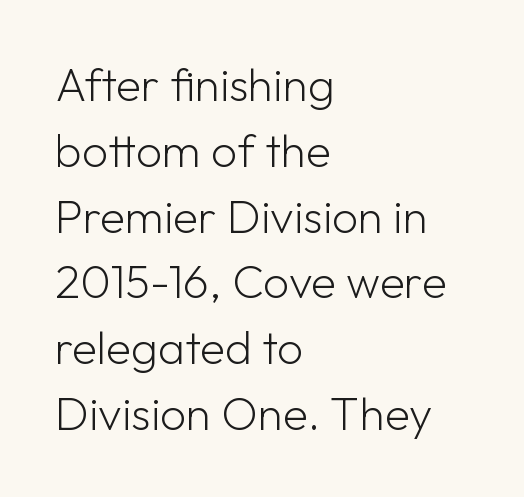
Q: Is the text bold? A: No.
Q: Is the text italic (slanted)? A: No, it is upright.
Q: Is the typeface a serif or a sans-serif typeface? A: Sans-serif.
Q: Is the text underlined? A: No.
Q: How is the paragraph aligned? A: Left-aligned.
Q: Is the spacing between letters normal or unusually wide? A: Normal.
Q: Is the spacing between lines tight, normal or loose? A: Normal.
Q: Width (condensed, normal, or wide)? A: Normal.
Q: Stroke contrast? A: Low.
Q: x-height? A: Medium.
Q: Monospaced? A: No.
